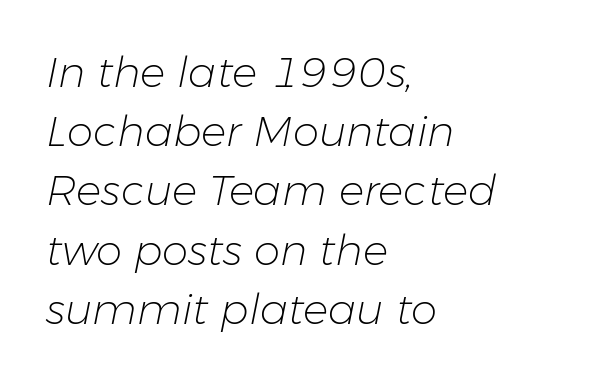
{"italic": "yes", "lean": "right", "slant_degrees": 11, "bold": "no", "weight": "light", "width": "normal", "stroke_contrast": "low", "x_height": "medium", "monospaced": "no", "underline": "no", "align": "left", "line_spacing": "normal", "line_spacing_ratio": 1.41, "letter_spacing": "normal", "letter_spacing_em": 0.0, "glyph_px": 42}
